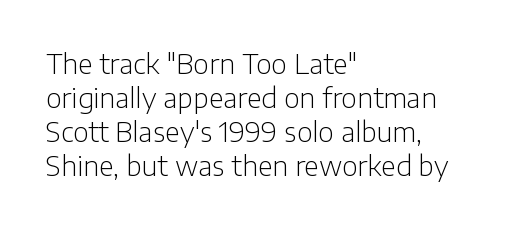
Q: Is the text bold? A: No.
Q: Is the text italic (slanted)? A: No, it is upright.
Q: Is the text underlined? A: No.
Q: How is the paragraph aligned? A: Left-aligned.
Q: Is the spacing between letters normal or unusually wide? A: Normal.
Q: Is the spacing between lines tight, normal or loose? A: Normal.
